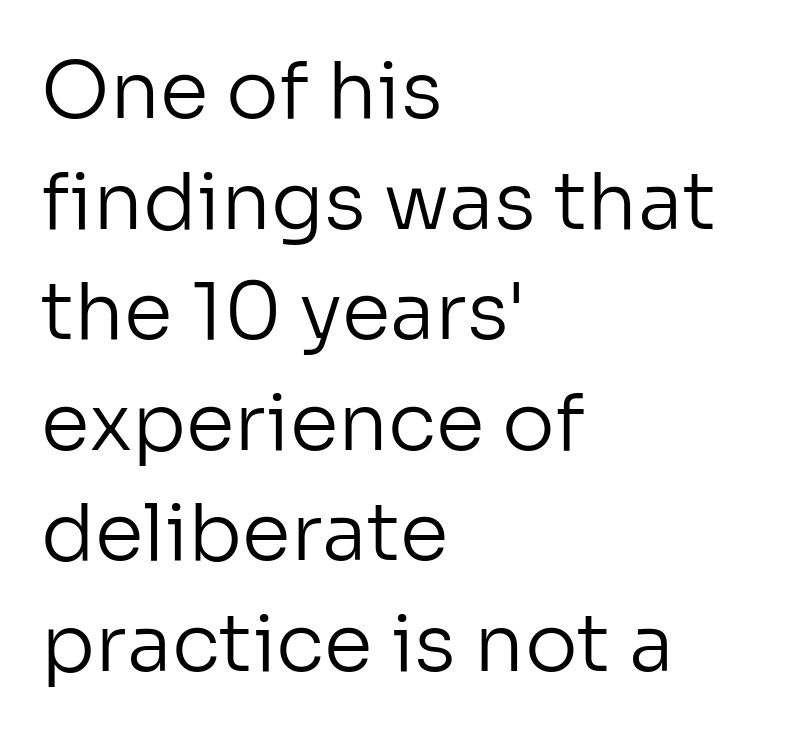
Q: Is the text bold? A: No.
Q: Is the text italic (slanted)? A: No, it is upright.
Q: Is the typeface a serif or a sans-serif typeface? A: Sans-serif.
Q: Is the text underlined? A: No.
Q: How is the paragraph aligned? A: Left-aligned.
Q: Is the spacing between letters normal or unusually wide? A: Normal.
Q: Is the spacing between lines tight, normal or loose? A: Normal.
Q: Width (condensed, normal, or wide)? A: Normal.
Q: Stroke contrast? A: Low.
Q: x-height? A: Medium.
Q: Monospaced? A: No.
